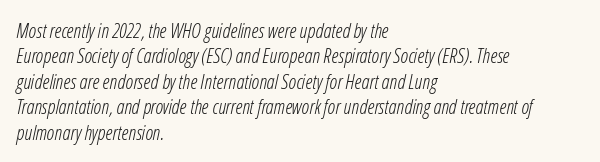
The image shows 20 px text type, italic (leaning right); set left-aligned, normal line spacing (1.27x), normal letter spacing, not underlined.
